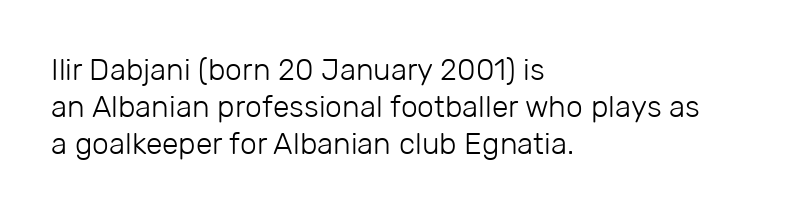
Each line starts at the same left margin while the right side varies. These lines keep a tight, regular rhythm from letter to letter. Note the varied advance widths — an 'i' is clearly narrower than an 'm'. The typesetting does not lean heavy: it is not bold. Rule under the text: the space is simply empty. Letterform terminals end flat and unadorned throughout the passage.
